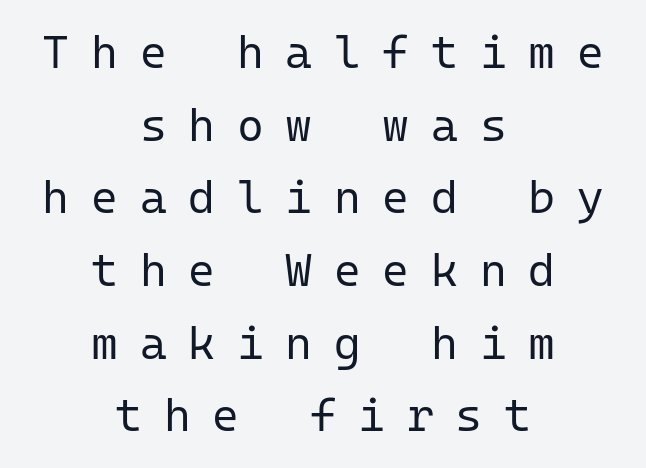
The image shows 46 px regular-weight sans-serif type, upright, monospaced; set centered, normal line spacing (1.58x), unusually wide letter spacing (+0.47 em), not underlined; low stroke contrast and a medium x-height.
